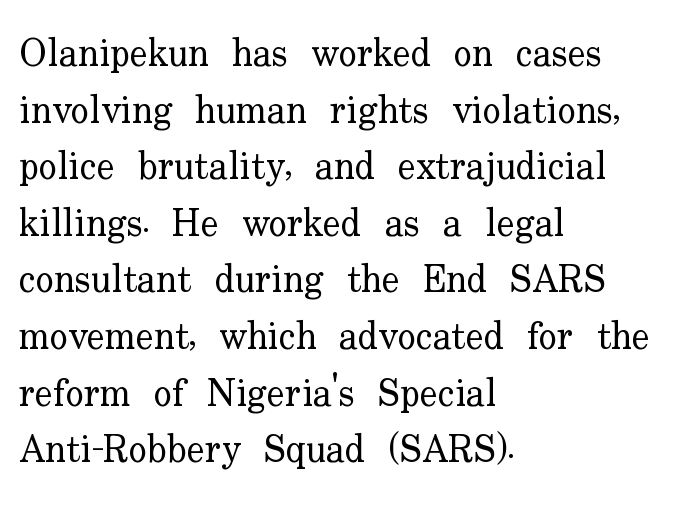
Q: Is the text bold? A: No.
Q: Is the text italic (slanted)? A: No, it is upright.
Q: Is the typeface a serif or a sans-serif typeface? A: Serif.
Q: Is the text underlined? A: No.
Q: How is the paragraph aligned? A: Left-aligned.
Q: Is the spacing between letters normal or unusually wide? A: Normal.
Q: Is the spacing between lines tight, normal or loose? A: Normal.
Q: Width (condensed, normal, or wide)? A: Normal.
Q: Stroke contrast? A: Low.
Q: x-height? A: Small.
Q: Monospaced? A: No.
